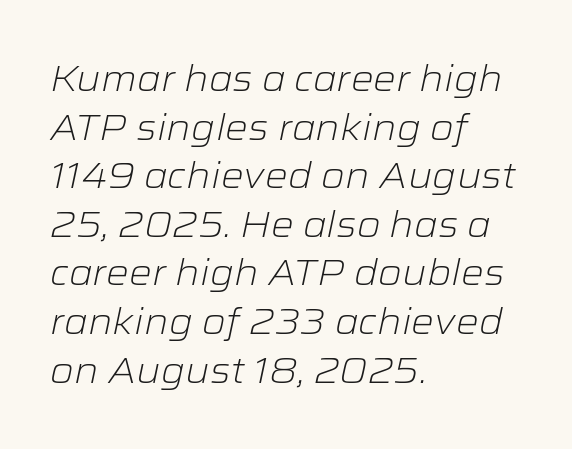
Q: Is the text bold? A: No.
Q: Is the text italic (slanted)? A: Yes, it leans right by about 12 degrees.
Q: Is the text underlined? A: No.
Q: How is the paragraph aligned? A: Left-aligned.
Q: Is the spacing between letters normal or unusually wide? A: Normal.
Q: Is the spacing between lines tight, normal or loose? A: Normal.
Q: Width (condensed, normal, or wide)? A: Wide.
Q: Stroke contrast? A: Low.
Q: x-height? A: Medium.
Q: Monospaced? A: No.
